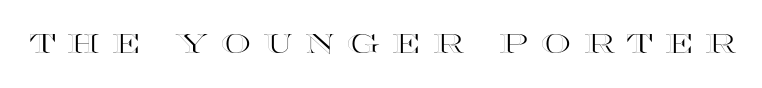
{"italic": "no", "underline": "no", "letter_spacing": "wide", "letter_spacing_em": 0.45, "glyph_px": 27}
